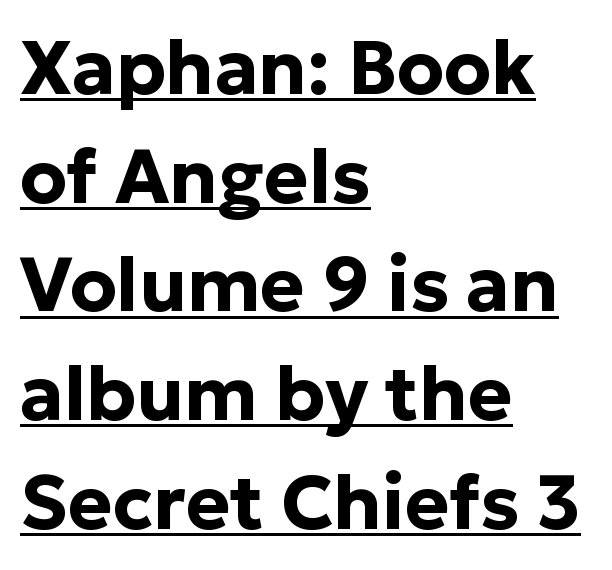
{"serif": "no", "italic": "no", "bold": "yes", "weight": "bold", "width": "normal", "stroke_contrast": "low", "x_height": "medium", "monospaced": "no", "underline": "yes", "align": "left", "line_spacing": "normal", "line_spacing_ratio": 1.45, "letter_spacing": "normal", "letter_spacing_em": 0.0, "glyph_px": 75}
